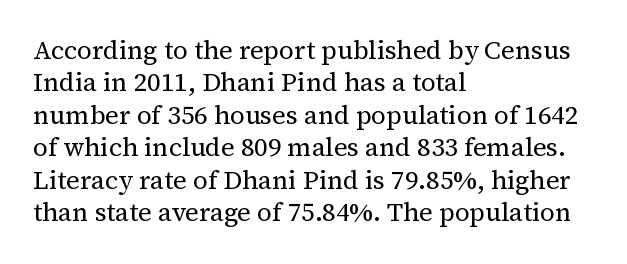
Line spacing here is normal. Nobody touched the tracking dial on this one. Quick note: underline off. Designer's note — italics off, roman on. The lines are quadded left.
